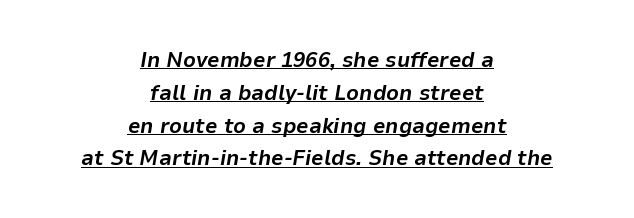
Stroke thickness is high; the sample reads as a true bold. What decoration does the sample have? An underline. A typesetter would call this zero additional tracking. Interline gaps are of average width in this sample.
